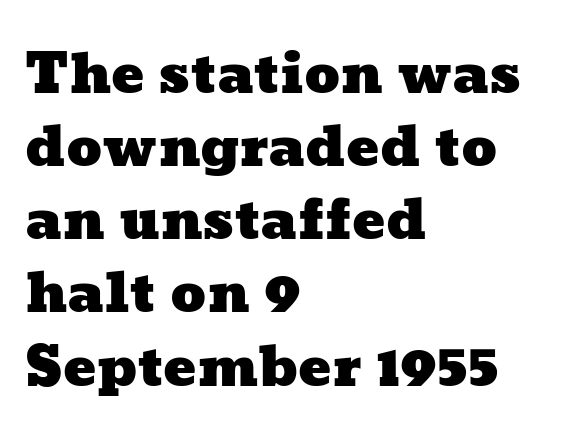
Q: Is the text underlined? A: No.
Q: How is the paragraph aligned? A: Left-aligned.
Q: Is the spacing between letters normal or unusually wide? A: Normal.
Q: Is the spacing between lines tight, normal or loose? A: Normal.
Q: Width (condensed, normal, or wide)? A: Wide.
Q: Stroke contrast? A: Low.
Q: x-height? A: Medium.
Q: Monospaced? A: No.
